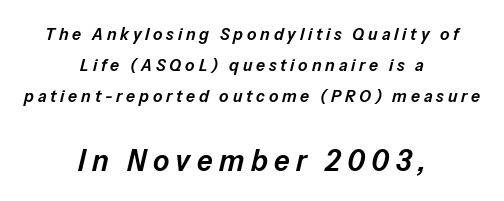
{"italic": "yes", "lean": "right", "slant_degrees": 13, "bold": "semi", "weight": "semibold", "width": "normal", "stroke_contrast": "low", "x_height": "medium", "monospaced": "no", "underline": "no", "align": "center", "line_spacing_ratio": 1.72, "letter_spacing": "wide", "letter_spacing_em": 0.21, "larger_block": "second", "size_ratio": 1.72, "glyph_px": 31}
